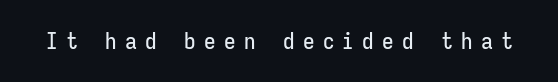
Letter spacing: wide. The gap between lines stays unmarked. Is there any slant? The stems are plumb.
